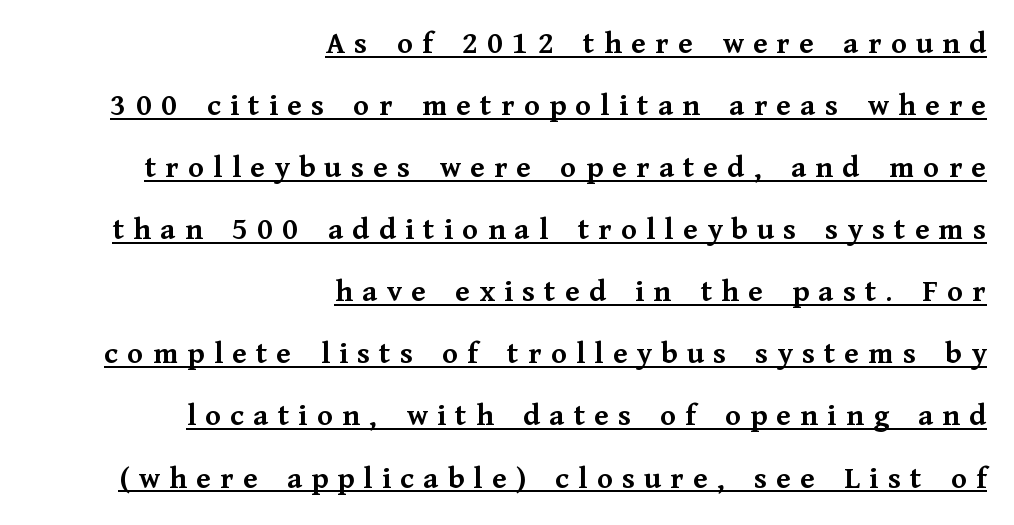
The image shows 32 px semibold serif type, upright; set right-aligned, loose line spacing (1.94x), unusually wide letter spacing (+0.29 em), underlined; medium stroke contrast and a medium x-height.
